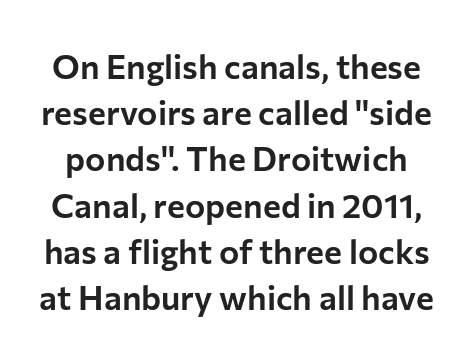
The image shows 34 px sans-serif type, upright; set normal line spacing (1.36x), normal letter spacing, not underlined; low stroke contrast and a medium x-height.
